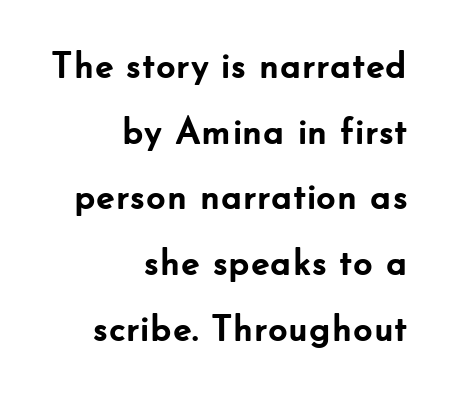
Q: Is the text bold? A: Yes.
Q: Is the text italic (slanted)? A: No, it is upright.
Q: Is the typeface a serif or a sans-serif typeface? A: Sans-serif.
Q: Is the text underlined? A: No.
Q: How is the paragraph aligned? A: Right-aligned.
Q: Is the spacing between letters normal or unusually wide? A: Normal.
Q: Width (condensed, normal, or wide)? A: Normal.
Q: Stroke contrast? A: Low.
Q: x-height? A: Small.
Q: Monospaced? A: No.
